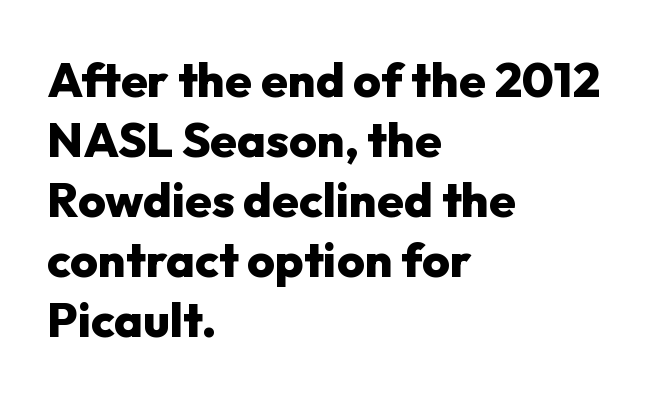
Q: Is the text bold? A: Yes.
Q: Is the text italic (slanted)? A: No, it is upright.
Q: Is the typeface a serif or a sans-serif typeface? A: Sans-serif.
Q: Is the text underlined? A: No.
Q: How is the paragraph aligned? A: Left-aligned.
Q: Is the spacing between letters normal or unusually wide? A: Normal.
Q: Is the spacing between lines tight, normal or loose? A: Normal.
Q: Width (condensed, normal, or wide)? A: Normal.
Q: Stroke contrast? A: Low.
Q: x-height? A: Medium.
Q: Monospaced? A: No.
